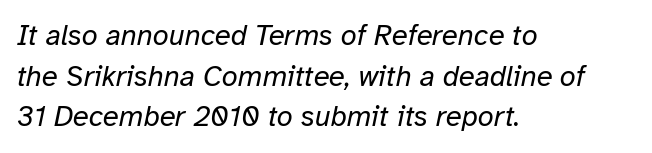
In terms of posture, this sample is oblique. The font is comparable to plain body text, perhaps lighter. This rendering leaves character spacing at its baseline value. Visually the block forms a straight wall on the left and a jagged coastline on the right.
